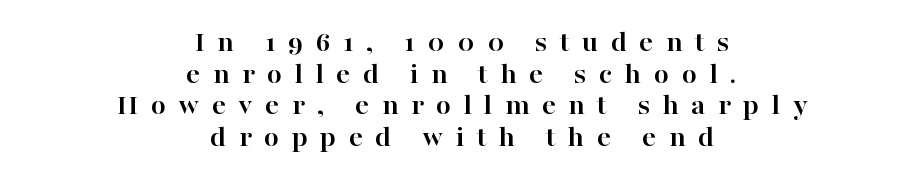
{"serif": "yes", "italic": "no", "bold": "yes", "weight": "semibold", "width": "normal", "stroke_contrast": "high", "x_height": "medium", "monospaced": "no", "underline": "no", "align": "center", "line_spacing": "tight", "line_spacing_ratio": 1.02, "letter_spacing": "wide", "letter_spacing_em": 0.4, "glyph_px": 31}
